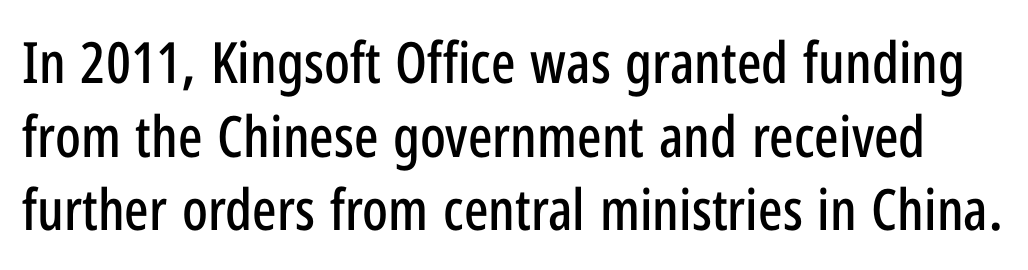
The lines sit at an ordinary, default distance from one another. Unmarked baselines from the first word to the last. Serifs: no, the terminals of the letterforms are clean. Italic? Not at all — the glyphs are vertical. Look at the tracking — it's just the regular setting, nothing added.
